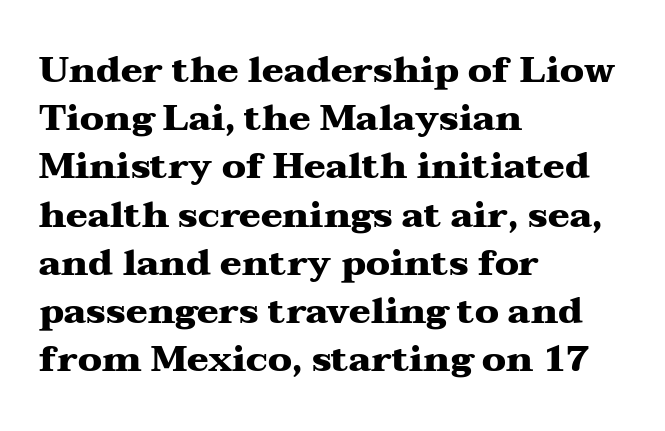
Q: Is the text bold? A: Yes.
Q: Is the text italic (slanted)? A: No, it is upright.
Q: Is the typeface a serif or a sans-serif typeface? A: Serif.
Q: Is the text underlined? A: No.
Q: How is the paragraph aligned? A: Left-aligned.
Q: Is the spacing between letters normal or unusually wide? A: Normal.
Q: Is the spacing between lines tight, normal or loose? A: Normal.
Q: Width (condensed, normal, or wide)? A: Wide.
Q: Stroke contrast? A: Medium.
Q: x-height? A: Medium.
Q: Monospaced? A: No.
